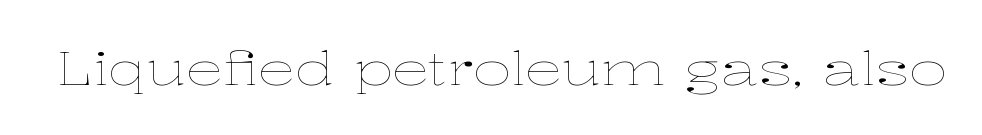
{"italic": "no", "bold": "no", "weight": "thin", "width": "wide", "stroke_contrast": "low", "x_height": "medium", "monospaced": "no", "underline": "no", "letter_spacing": "normal", "letter_spacing_em": 0.0, "glyph_px": 47}
